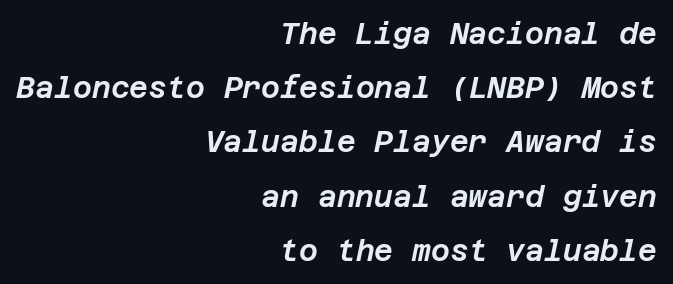
{"italic": "yes", "lean": "right", "slant_degrees": 12, "width": "normal", "stroke_contrast": "low", "x_height": "large", "underline": "no", "align": "right", "line_spacing_ratio": 1.87, "letter_spacing": "normal", "letter_spacing_em": 0.0, "glyph_px": 29}
